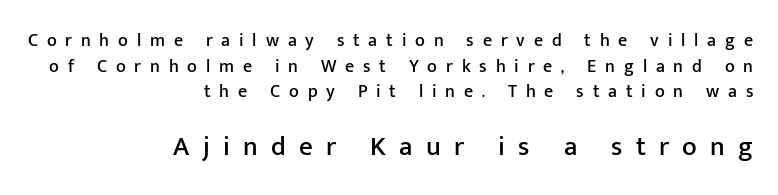
Evenly set lines give the paragraph a standard silhouette. Here the second block reads like a headline and the first like body copy. Visually the block forms a straight wall on the right and a jagged coastline on the left. Look at the tracking — it's clearly loosened, letters drifting apart. A roman cut, with each character standing at attention.
